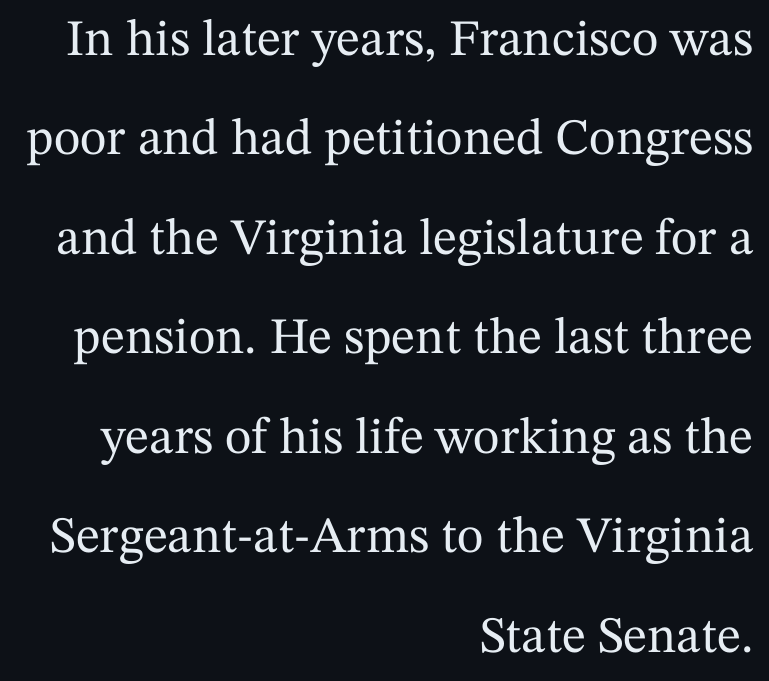
{"serif": "yes", "italic": "no", "width": "normal", "stroke_contrast": "medium", "x_height": "medium", "monospaced": "no", "underline": "no", "align": "right", "line_spacing": "loose", "line_spacing_ratio": 1.95, "letter_spacing": "normal", "letter_spacing_em": 0.0, "glyph_px": 51}
